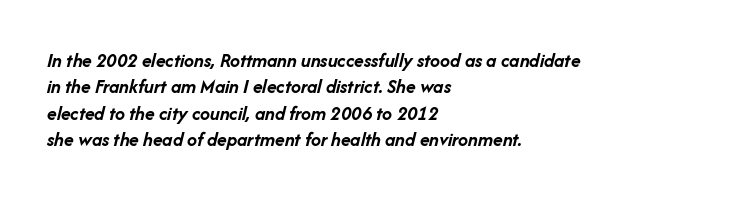
The image shows 20 px bold type, italic (leaning right); set left-aligned, normal line spacing (1.32x), normal letter spacing, not underlined.
